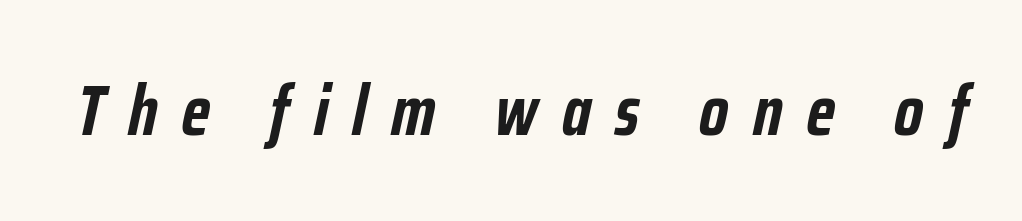
Short note: letters widely spaced. A clean baseline with only descenders dipping below it. Its strokes are broad and dark, the hallmark of bold type. Do the characters align in a grid? No, the font is proportional. A typesetter would mark this as italic.
